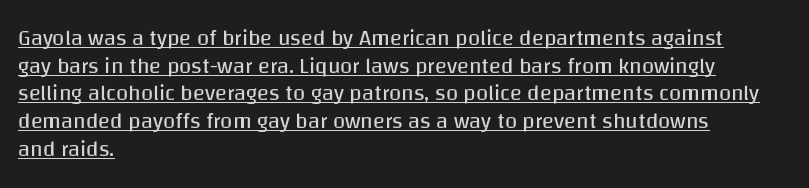
The image shows 22 px text type, upright; set left-aligned, normal line spacing (1.26x), normal letter spacing, underlined.
